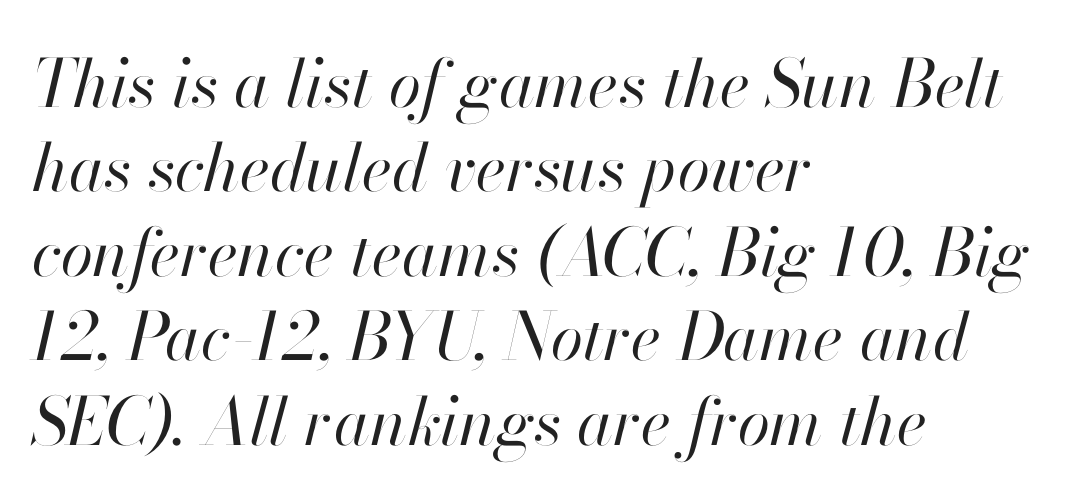
{"italic": "yes", "lean": "right", "slant_degrees": 13, "bold": "no", "weight": "regular", "width": "normal", "stroke_contrast": "high", "x_height": "small", "monospaced": "no", "underline": "no", "align": "left", "line_spacing": "normal", "line_spacing_ratio": 1.28, "letter_spacing": "normal", "letter_spacing_em": 0.0, "glyph_px": 66}
